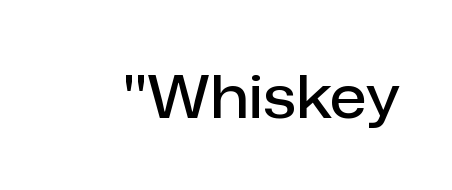
{"serif": "no", "italic": "no", "bold": "semi", "weight": "semibold", "width": "normal", "stroke_contrast": "low", "x_height": "medium", "monospaced": "no", "underline": "no", "letter_spacing": "normal", "letter_spacing_em": 0.0, "glyph_px": 60}
